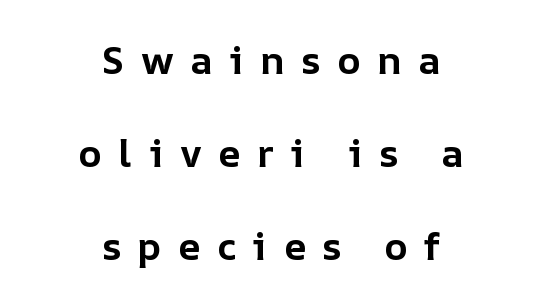
Q: Is the text bold? A: Yes.
Q: Is the text italic (slanted)? A: No, it is upright.
Q: Is the text underlined? A: No.
Q: How is the paragraph aligned? A: Centered.
Q: Is the spacing between letters normal or unusually wide? A: Unusually wide.
Q: Is the spacing between lines tight, normal or loose? A: Loose.
Q: Width (condensed, normal, or wide)? A: Normal.
Q: Stroke contrast? A: Low.
Q: x-height? A: Medium.
Q: Monospaced? A: No.
